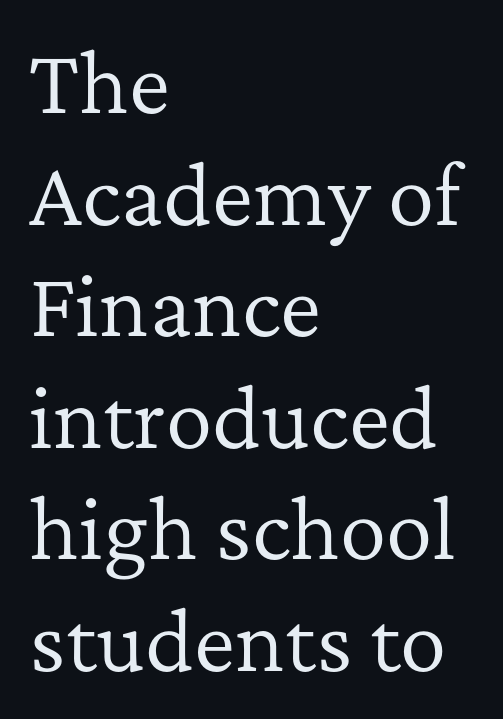
{"serif": "yes", "italic": "no", "bold": "no", "weight": "regular", "width": "normal", "stroke_contrast": "low", "x_height": "medium", "monospaced": "no", "underline": "no", "align": "left", "line_spacing": "normal", "line_spacing_ratio": 1.43, "letter_spacing": "normal", "letter_spacing_em": 0.0, "glyph_px": 78}
